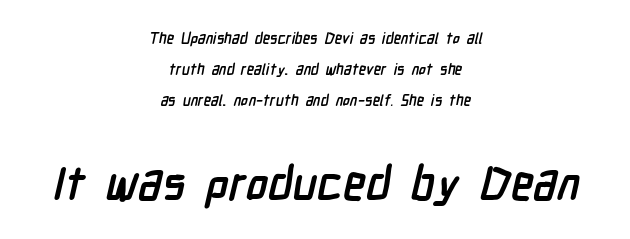
Examine the stroke ends and you'll find no serifs. Observe the ordinary spacing: letters are neighbours, not strangers. Leading is clearly above the norm, producing a sparse column. Alignment: centered.
